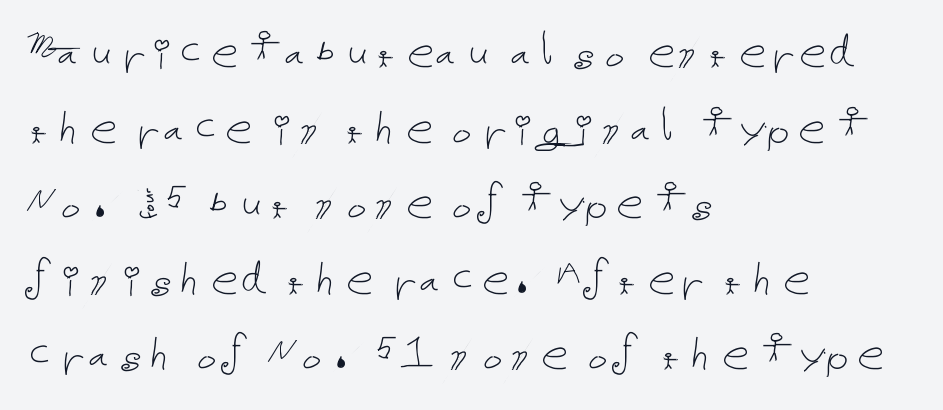
The image shows 54 px thin type, upright; set left-aligned, normal line spacing (1.4x), normal letter spacing, not underlined; low stroke contrast and a medium x-height.
